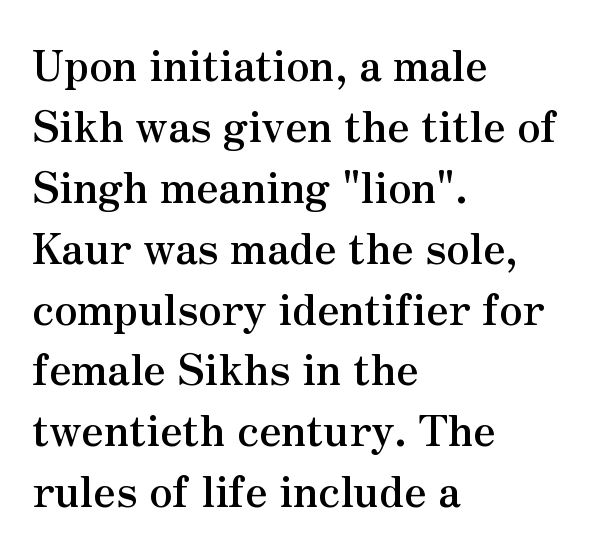
Q: Is the text bold? A: Yes.
Q: Is the text italic (slanted)? A: No, it is upright.
Q: Is the typeface a serif or a sans-serif typeface? A: Serif.
Q: Is the text underlined? A: No.
Q: How is the paragraph aligned? A: Left-aligned.
Q: Is the spacing between letters normal or unusually wide? A: Normal.
Q: Is the spacing between lines tight, normal or loose? A: Normal.
Q: Width (condensed, normal, or wide)? A: Normal.
Q: Stroke contrast? A: Medium.
Q: x-height? A: Small.
Q: Monospaced? A: No.
